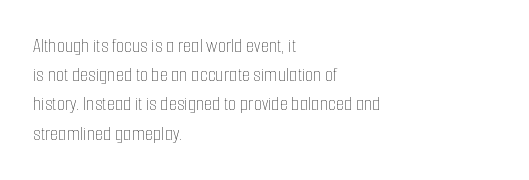
The image shows 21 px text type, upright; set left-aligned, normal line spacing (1.39x), normal letter spacing, not underlined.
